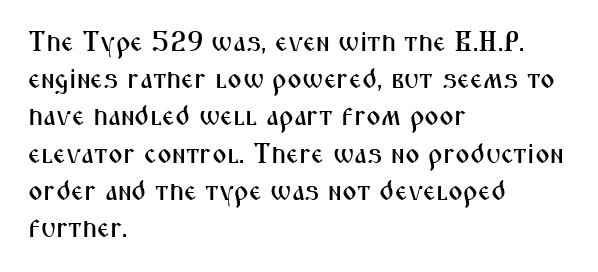
Q: Is the text italic (slanted)? A: No, it is upright.
Q: Is the typeface a serif or a sans-serif typeface? A: Sans-serif.
Q: Is the text underlined? A: No.
Q: How is the paragraph aligned? A: Left-aligned.
Q: Is the spacing between letters normal or unusually wide? A: Normal.
Q: Is the spacing between lines tight, normal or loose? A: Normal.
Q: Width (condensed, normal, or wide)? A: Condensed.
Q: Stroke contrast? A: Medium.
Q: x-height? A: Medium.
Q: Monospaced? A: No.
